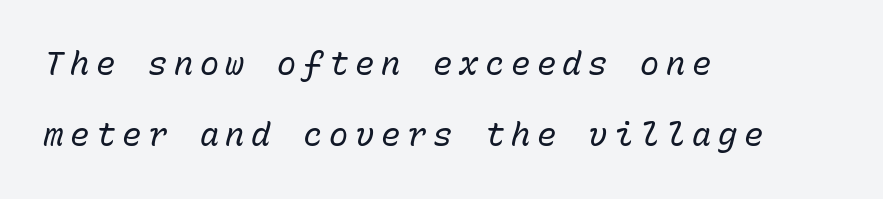
One-word summary of the alignment: left. Characters follow at a spacing far wider than the type designer built in. Each new line begins a long way beneath the previous one. Bold? No — there's no thickening of the strokes.
